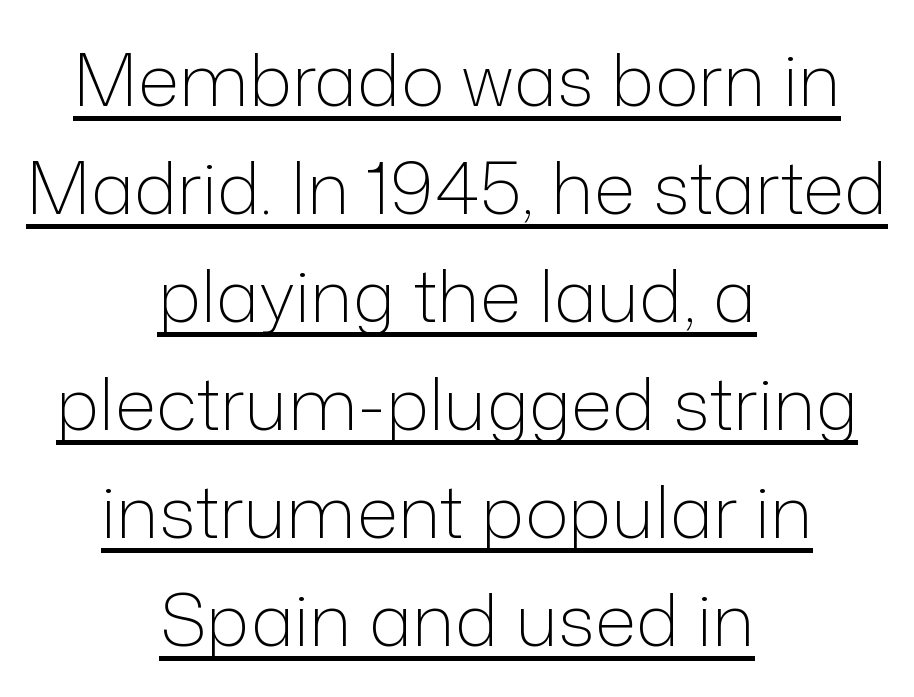
The paragraph has two soft edges and a firm central axis. Successive baselines arrive at the customary interval. The passage shown is typed in a proportional face where columns would drift. When letters stand straight like this, we call the style roman or upright. Unlike a traditional serif, this face leaves its strokes unadorned.
